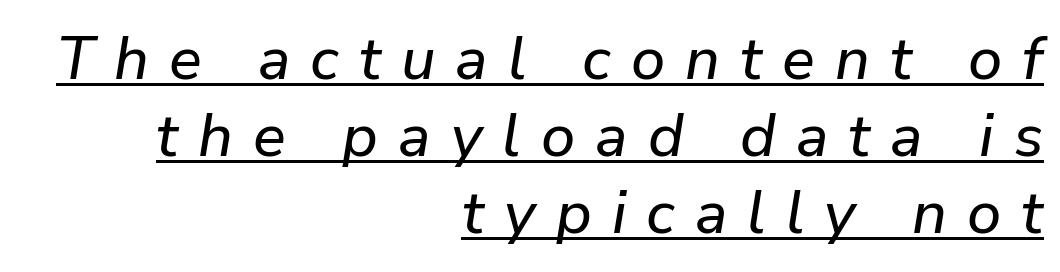
The specimen includes a rule beneath the text block's lines. Varying glyph widths throughout — classic text-font behaviour. Horizontal alignment here is rightward, an uncommon choice for prose. Tall strokes in this sample are angled rather than plumb.
